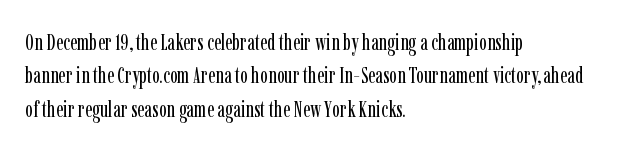
Q: Is the text bold? A: No.
Q: Is the text italic (slanted)? A: No, it is upright.
Q: Is the text underlined? A: No.
Q: How is the paragraph aligned? A: Left-aligned.
Q: Is the spacing between letters normal or unusually wide? A: Normal.
Q: Is the spacing between lines tight, normal or loose? A: Normal.
